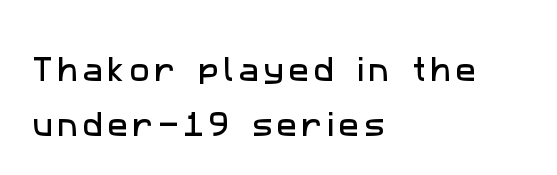
The image shows 27 px text type; set left-aligned, loose line spacing (2.04x), not underlined.
